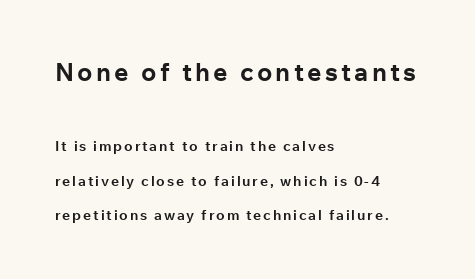
The passage shown is emphatically bold. The axis of the letterforms is exactly vertical. Each line starts at the same left margin while the right side varies. Check the space under the baseline: it is left empty.
